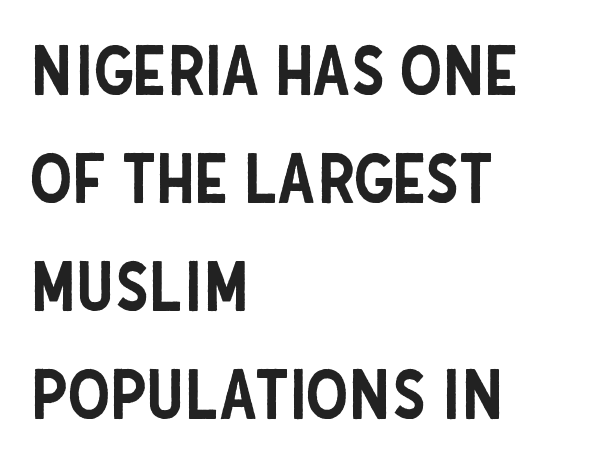
{"serif": "no", "italic": "no", "width": "condensed", "stroke_contrast": "low", "x_height": "large", "monospaced": "no", "underline": "no", "align": "left", "line_spacing": "normal", "line_spacing_ratio": 1.59, "letter_spacing": "normal", "letter_spacing_em": 0.0, "glyph_px": 68}
